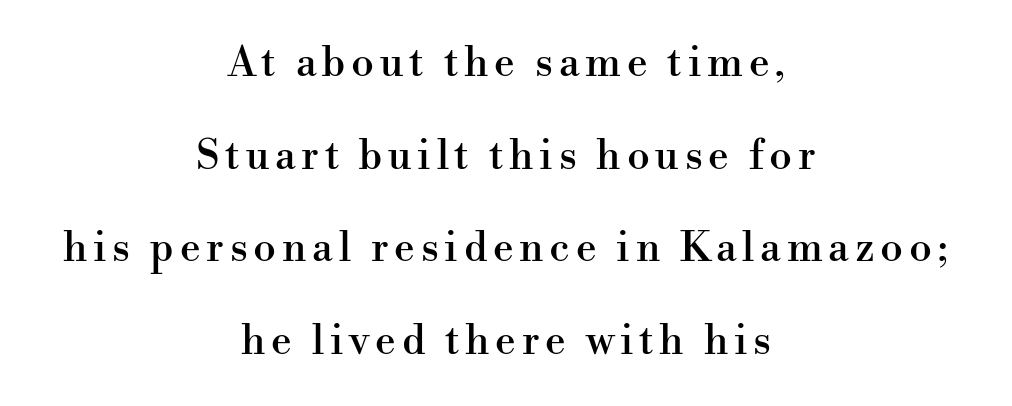
Only glyphs here, with clear space below each row. Is this a fixed-width face? No — the glyphs have proportional, varying widths. This rendering employs a face with finishing strokes, i.e., a serif. You could fit nearly another row in the gap between these rows.
